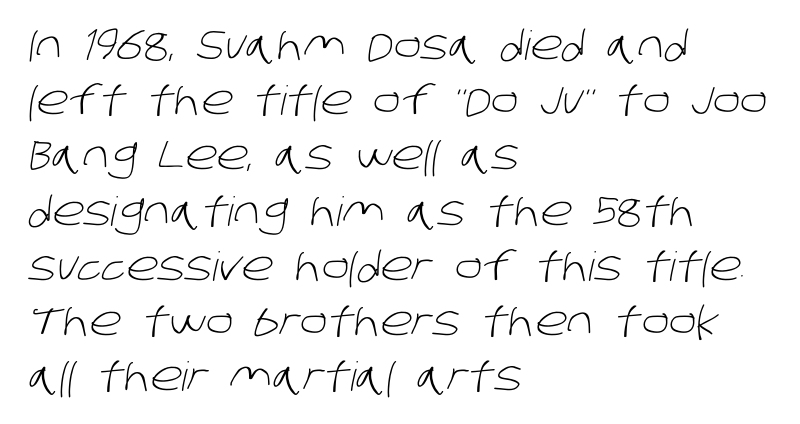
{"serif": "no", "bold": "no", "weight": "light", "width": "normal", "stroke_contrast": "low", "x_height": "large", "monospaced": "no", "underline": "no", "align": "left", "line_spacing": "normal", "line_spacing_ratio": 1.38, "letter_spacing": "normal", "letter_spacing_em": 0.0, "glyph_px": 40}
